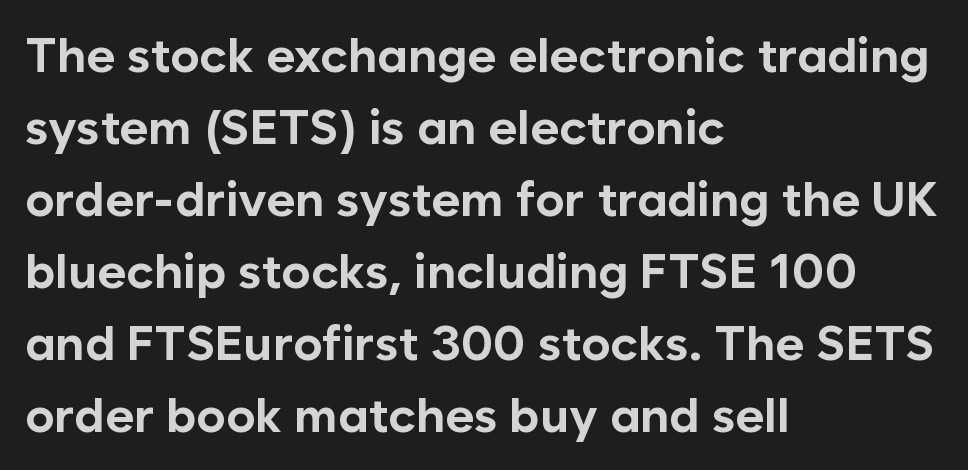
Q: Is the text bold? A: Yes.
Q: Is the text italic (slanted)? A: No, it is upright.
Q: Is the typeface a serif or a sans-serif typeface? A: Sans-serif.
Q: Is the text underlined? A: No.
Q: How is the paragraph aligned? A: Left-aligned.
Q: Is the spacing between letters normal or unusually wide? A: Normal.
Q: Is the spacing between lines tight, normal or loose? A: Normal.
Q: Width (condensed, normal, or wide)? A: Normal.
Q: Stroke contrast? A: Low.
Q: x-height? A: Medium.
Q: Monospaced? A: No.
